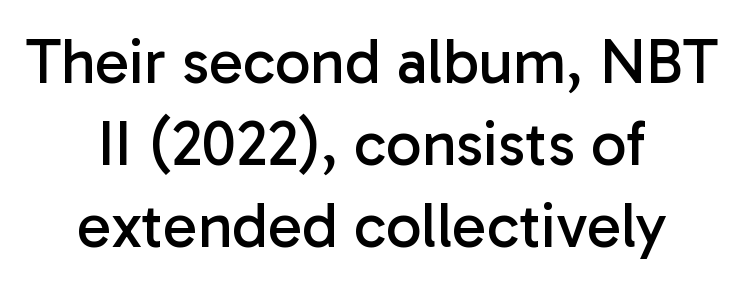
The image shows 63 px regular-weight sans-serif type, upright; set centered, normal line spacing (1.3x), normal letter spacing, not underlined; low stroke contrast and a medium x-height.
